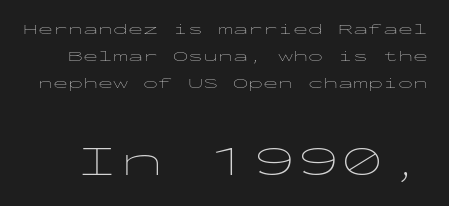
Think of a typewriter: that constant character pitch is what you see here. No extra tracking has been applied to these lines. The glyphs in this specimen are sans serif. The emphasis by scale lands on block number two, below.
